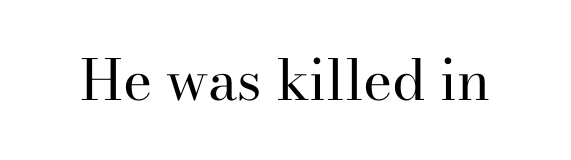
The image shows 56 px regular-weight serif type, upright; set normal letter spacing, not underlined; high stroke contrast and a small x-height.
